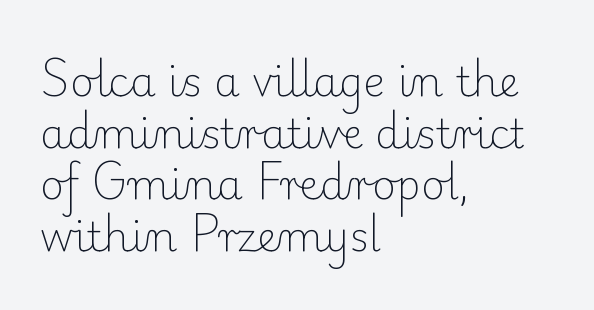
The image shows 41 px light serif type, upright; set left-aligned, normal line spacing (1.26x), normal letter spacing, not underlined; low stroke contrast and a small x-height.
